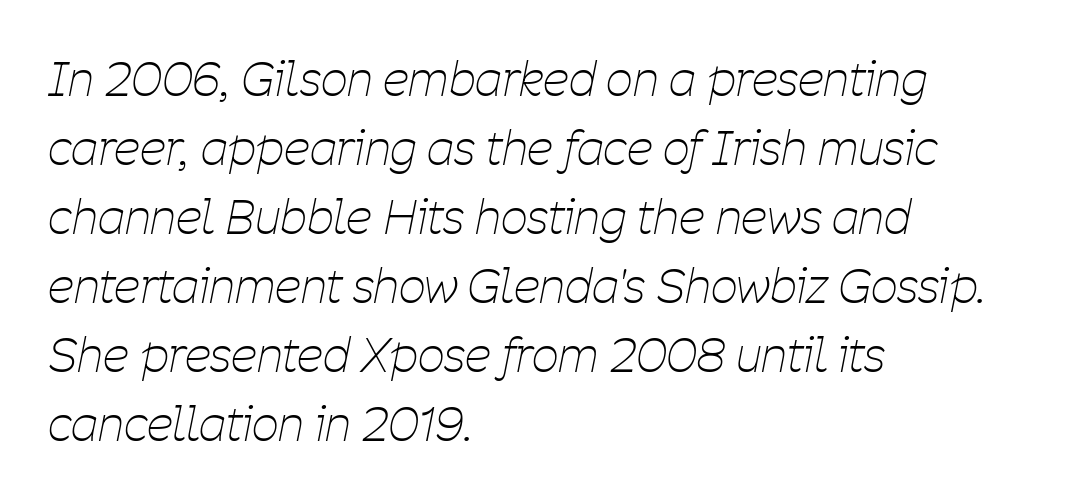
The image shows 47 px thin, condensed type, italic (leaning right); set left-aligned, normal line spacing (1.47x), normal letter spacing, not underlined; low stroke contrast and a medium x-height.
